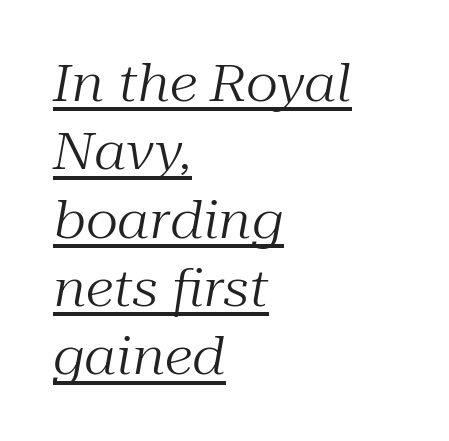
Q: Is the text bold? A: No.
Q: Is the text italic (slanted)? A: Yes, it leans right by about 10 degrees.
Q: Is the typeface a serif or a sans-serif typeface? A: Serif.
Q: Is the text underlined? A: Yes.
Q: How is the paragraph aligned? A: Left-aligned.
Q: Is the spacing between letters normal or unusually wide? A: Normal.
Q: Is the spacing between lines tight, normal or loose? A: Normal.
Q: Width (condensed, normal, or wide)? A: Normal.
Q: Stroke contrast? A: Medium.
Q: x-height? A: Medium.
Q: Monospaced? A: No.
